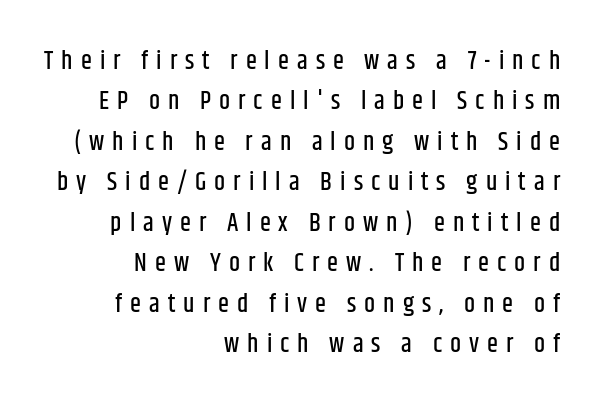
The image shows 25 px text type, upright; set right-aligned, normal line spacing (1.62x), unusually wide letter spacing (+0.32 em), not underlined.
